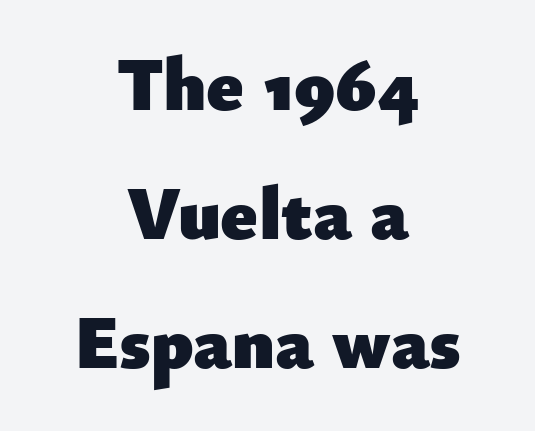
Q: Is the text bold? A: Yes.
Q: Is the text italic (slanted)? A: No, it is upright.
Q: Is the typeface a serif or a sans-serif typeface? A: Sans-serif.
Q: Is the text underlined? A: No.
Q: How is the paragraph aligned? A: Centered.
Q: Is the spacing between letters normal or unusually wide? A: Normal.
Q: Width (condensed, normal, or wide)? A: Normal.
Q: Stroke contrast? A: Low.
Q: x-height? A: Small.
Q: Monospaced? A: No.
